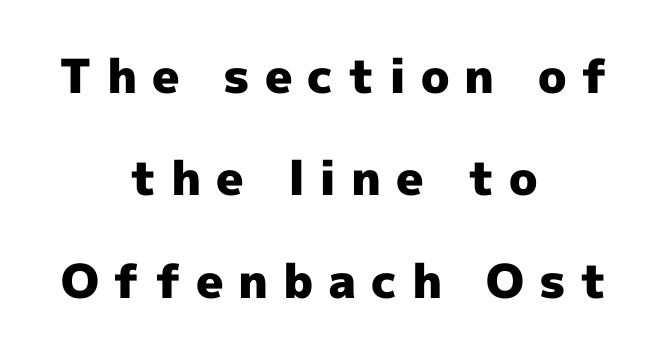
{"serif": "no", "italic": "no", "bold": "yes", "weight": "heavy", "width": "normal", "x_height": "medium", "monospaced": "no", "underline": "no", "align": "center", "line_spacing": "loose", "line_spacing_ratio": 2.18, "letter_spacing": "wide", "letter_spacing_em": 0.31, "glyph_px": 47}
